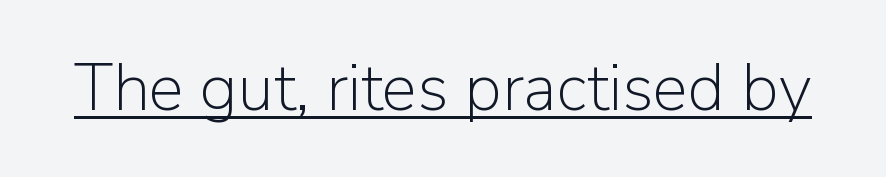
Q: Is the text bold? A: No.
Q: Is the text italic (slanted)? A: No, it is upright.
Q: Is the typeface a serif or a sans-serif typeface? A: Sans-serif.
Q: Is the text underlined? A: Yes.
Q: Is the spacing between letters normal or unusually wide? A: Normal.
Q: Width (condensed, normal, or wide)? A: Normal.
Q: Stroke contrast? A: Low.
Q: x-height? A: Medium.
Q: Monospaced? A: No.
